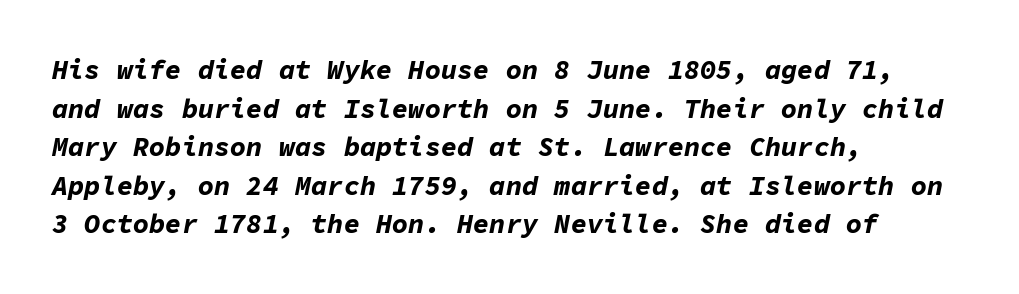
The image shows 27 px bold type, italic (leaning right); set left-aligned, normal line spacing (1.43x), normal letter spacing, not underlined.
